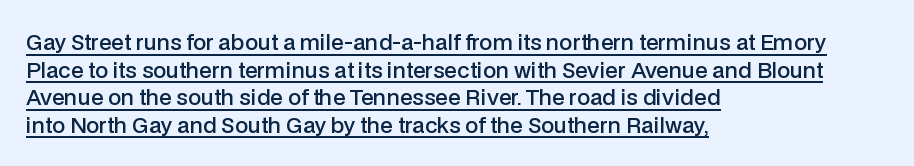
The image shows 21 px text type, upright; set left-aligned, normal line spacing (1.31x), normal letter spacing, underlined.
